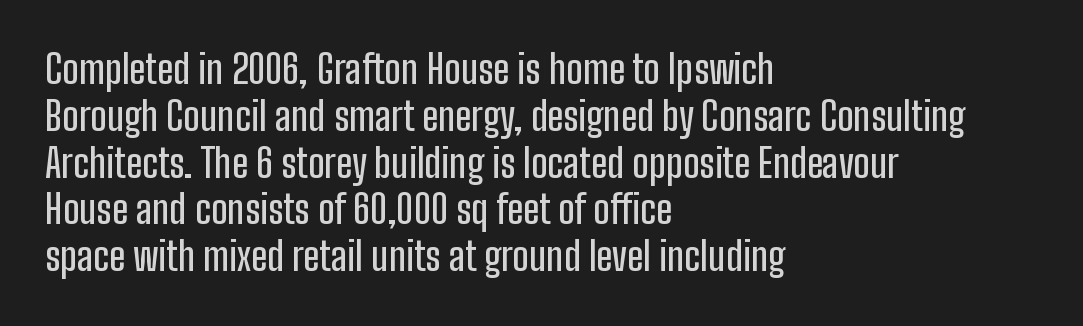
{"serif": "no", "italic": "no", "width": "condensed", "stroke_contrast": "low", "x_height": "medium", "monospaced": "no", "underline": "no", "align": "left", "line_spacing_ratio": 1.2, "letter_spacing": "normal", "letter_spacing_em": 0.0, "glyph_px": 39}
